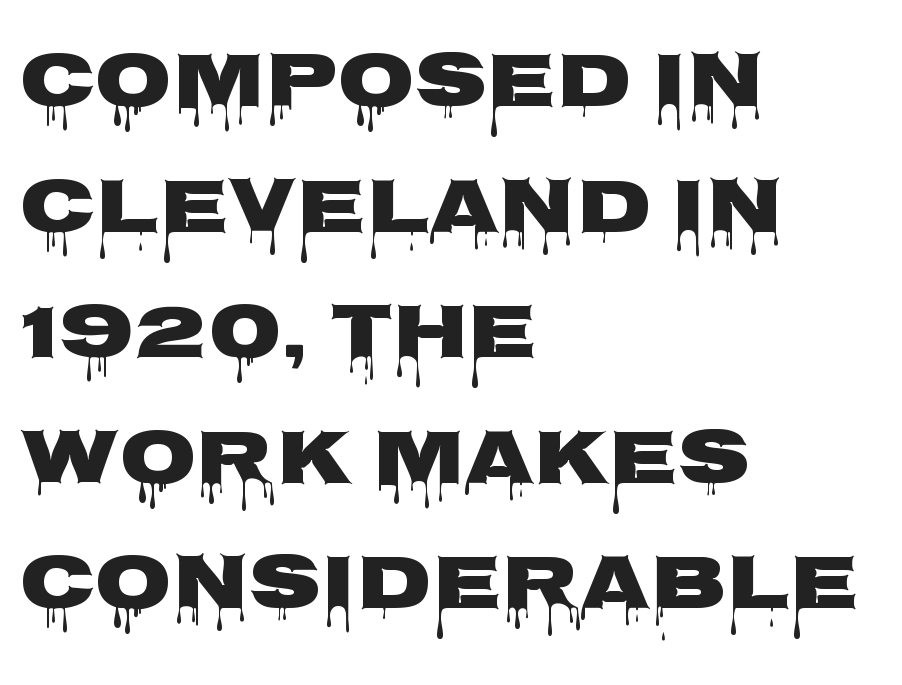
Q: Is the text bold? A: Yes.
Q: Is the text italic (slanted)? A: No, it is upright.
Q: Is the typeface a serif or a sans-serif typeface? A: Sans-serif.
Q: Is the text underlined? A: No.
Q: How is the paragraph aligned? A: Left-aligned.
Q: Is the spacing between letters normal or unusually wide? A: Normal.
Q: Is the spacing between lines tight, normal or loose? A: Normal.
Q: Width (condensed, normal, or wide)? A: Wide.
Q: Stroke contrast? A: Low.
Q: x-height? A: Large.
Q: Monospaced? A: No.
